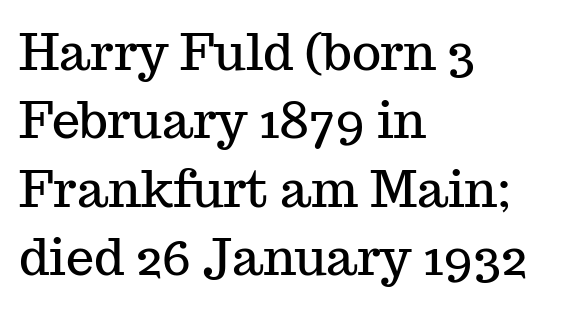
Q: Is the text italic (slanted)? A: No, it is upright.
Q: Is the typeface a serif or a sans-serif typeface? A: Serif.
Q: Is the text underlined? A: No.
Q: How is the paragraph aligned? A: Left-aligned.
Q: Is the spacing between letters normal or unusually wide? A: Normal.
Q: Is the spacing between lines tight, normal or loose? A: Normal.
Q: Width (condensed, normal, or wide)? A: Normal.
Q: Stroke contrast? A: Medium.
Q: x-height? A: Medium.
Q: Monospaced? A: No.
